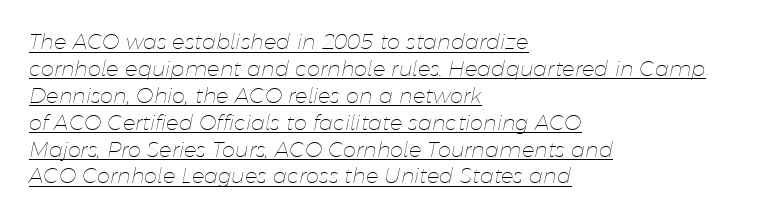
The image shows 21 px text type, italic (leaning right); set left-aligned, normal line spacing (1.28x), normal letter spacing, underlined.
